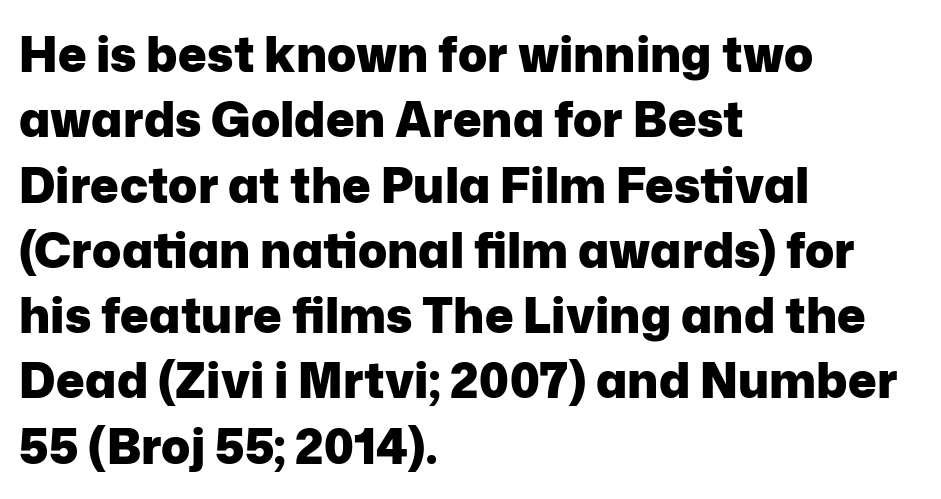
Q: Is the text bold? A: Yes.
Q: Is the text italic (slanted)? A: No, it is upright.
Q: Is the typeface a serif or a sans-serif typeface? A: Sans-serif.
Q: Is the text underlined? A: No.
Q: How is the paragraph aligned? A: Left-aligned.
Q: Is the spacing between letters normal or unusually wide? A: Normal.
Q: Is the spacing between lines tight, normal or loose? A: Normal.
Q: Width (condensed, normal, or wide)? A: Normal.
Q: Stroke contrast? A: Low.
Q: x-height? A: Medium.
Q: Monospaced? A: No.
